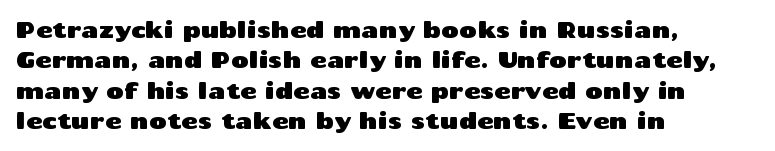
The image shows 22 px text type, upright; set left-aligned, normal line spacing (1.38x), normal letter spacing, not underlined.
